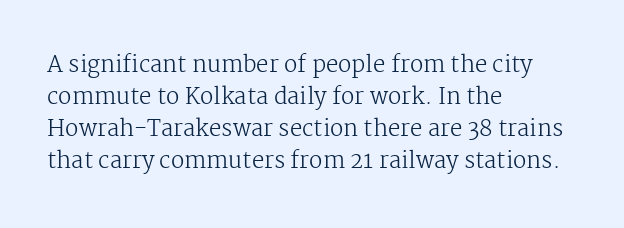
This sample uses an upright cut, with every glyph sitting square on the baseline. Check the space under the baseline: it is left empty. These lines are set flush left with a ragged right edge. Weight: not bold — regular or lighter.
